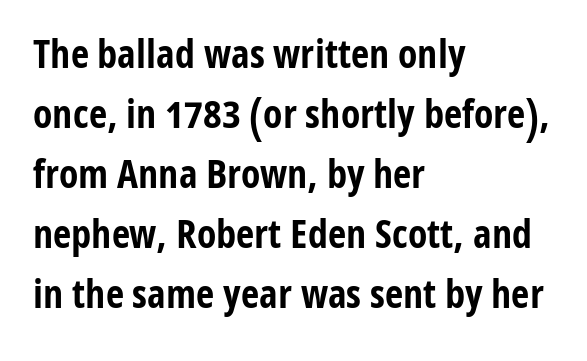
Q: Is the text bold? A: Yes.
Q: Is the text italic (slanted)? A: No, it is upright.
Q: Is the typeface a serif or a sans-serif typeface? A: Sans-serif.
Q: Is the text underlined? A: No.
Q: How is the paragraph aligned? A: Left-aligned.
Q: Is the spacing between letters normal or unusually wide? A: Normal.
Q: Is the spacing between lines tight, normal or loose? A: Normal.
Q: Width (condensed, normal, or wide)? A: Condensed.
Q: Stroke contrast? A: Low.
Q: x-height? A: Medium.
Q: Monospaced? A: No.
